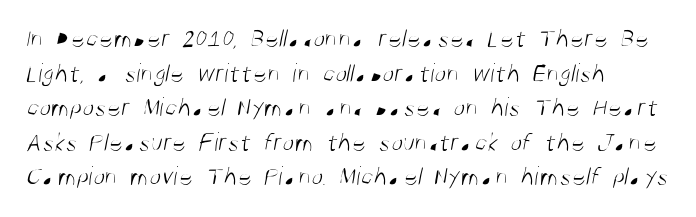
Short and long lines alike share a common starting point at left. Successive baselines arrive at the customary interval. The font is comparable to plain body text, perhaps lighter. The gap between lines stays unmarked. The passage shown has conventional tracking throughout.
